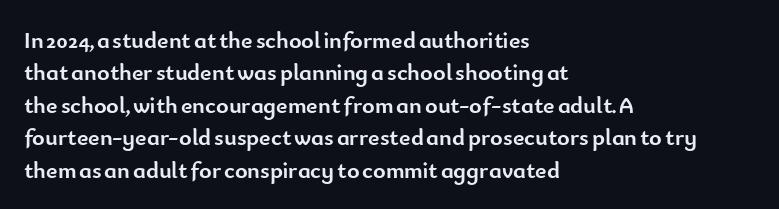
Q: Is the text bold? A: Yes.
Q: Is the text italic (slanted)? A: No, it is upright.
Q: Is the text underlined? A: No.
Q: How is the paragraph aligned? A: Left-aligned.
Q: Is the spacing between letters normal or unusually wide? A: Normal.
Q: Is the spacing between lines tight, normal or loose? A: Normal.
